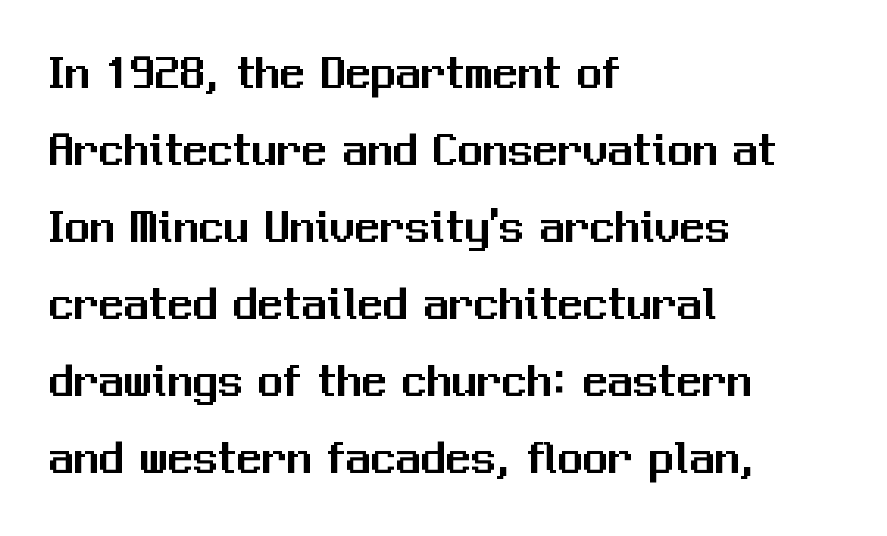
The image shows 50 px sans-serif type, upright; set left-aligned, normal line spacing (1.54x), normal letter spacing, not underlined; medium stroke contrast and a medium x-height.
